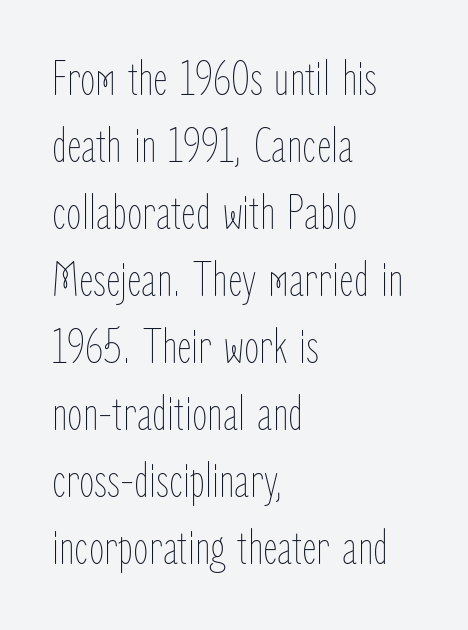
Default kerning and tracking; the words read as compact shapes. Each letter keeps its own natural width here, so spacing adapts to shape. The baseline area is clear. Weight class: somewhere from thin through regular.
